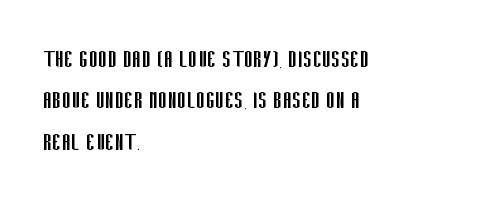
The image shows 28 px regular-weight, condensed sans-serif type, upright; set left-aligned, normal line spacing (1.48x), normal letter spacing, not underlined; low stroke contrast and a large x-height.
